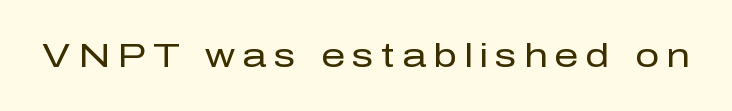
Q: Is the text bold? A: No.
Q: Is the text italic (slanted)? A: No, it is upright.
Q: Is the typeface a serif or a sans-serif typeface? A: Sans-serif.
Q: Is the text underlined? A: No.
Q: Is the spacing between letters normal or unusually wide? A: Unusually wide.
Q: Width (condensed, normal, or wide)? A: Normal.
Q: Stroke contrast? A: Low.
Q: x-height? A: Medium.
Q: Monospaced? A: No.
